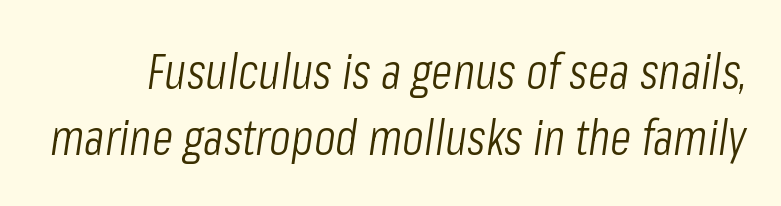
{"italic": "yes", "lean": "right", "slant_degrees": 8, "bold": "no", "weight": "light", "width": "condensed", "stroke_contrast": "low", "x_height": "medium", "monospaced": "no", "underline": "no", "line_spacing": "normal", "line_spacing_ratio": 1.33, "letter_spacing": "normal", "letter_spacing_em": 0.0, "glyph_px": 50}
